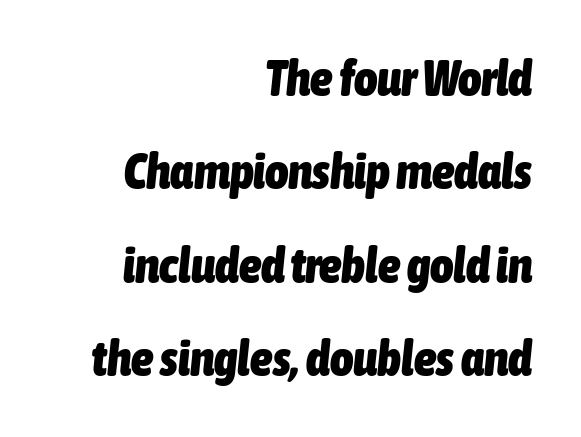
{"italic": "yes", "lean": "right", "slant_degrees": 6, "bold": "yes", "weight": "heavy", "width": "condensed", "stroke_contrast": "low", "x_height": "medium", "monospaced": "no", "underline": "no", "align": "right", "line_spacing_ratio": 1.87, "letter_spacing": "normal", "letter_spacing_em": 0.0, "glyph_px": 50}
